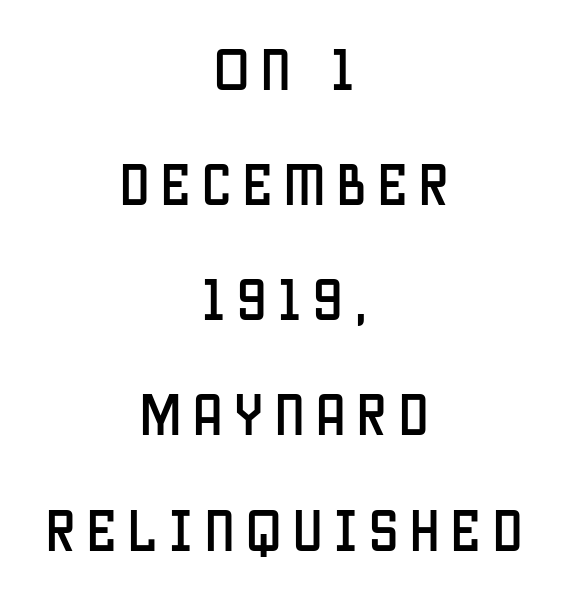
The image shows 47 px condensed sans-serif type, upright; set centered, loose line spacing (2.45x), unusually wide letter spacing (+0.25 em), not underlined; low stroke contrast and a large x-height.
